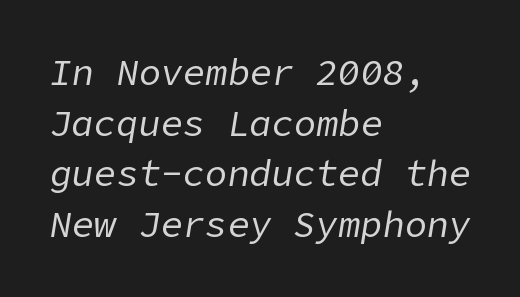
{"italic": "yes", "lean": "right", "slant_degrees": 9, "bold": "no", "weight": "regular", "width": "normal", "stroke_contrast": "low", "x_height": "medium", "underline": "no", "align": "left", "line_spacing": "normal", "line_spacing_ratio": 1.37, "letter_spacing": "normal", "letter_spacing_em": 0.0, "glyph_px": 37}
